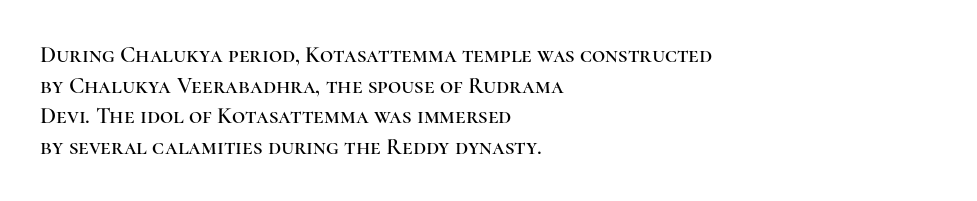
A typesetter would call this leading conventional body-copy spacing. No italicization has been applied; the sample stays upright. Tracking value appears to be zero — textbook default spacing. Short and long lines alike share a common starting point at left. Decoration check: the copy has no underline.
